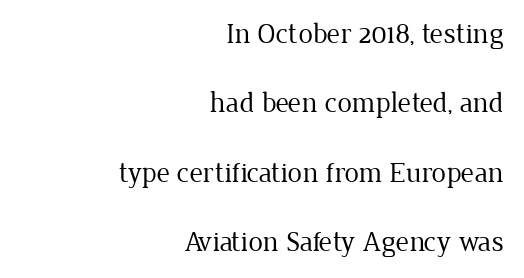
{"serif": "yes", "italic": "no", "bold": "no", "weight": "regular", "width": "normal", "stroke_contrast": "low", "x_height": "medium", "monospaced": "no", "underline": "no", "align": "right", "line_spacing": "loose", "line_spacing_ratio": 2.39, "letter_spacing": "normal", "letter_spacing_em": 0.0, "glyph_px": 29}
